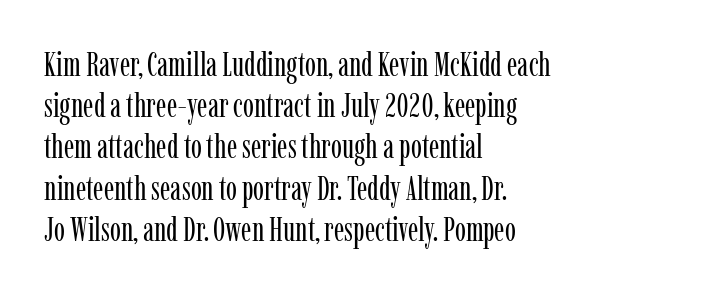
Q: Is the text bold? A: No.
Q: Is the text italic (slanted)? A: No, it is upright.
Q: Is the typeface a serif or a sans-serif typeface? A: Serif.
Q: Is the text underlined? A: No.
Q: How is the paragraph aligned? A: Left-aligned.
Q: Is the spacing between letters normal or unusually wide? A: Normal.
Q: Is the spacing between lines tight, normal or loose? A: Normal.
Q: Width (condensed, normal, or wide)? A: Condensed.
Q: Stroke contrast? A: Low.
Q: x-height? A: Medium.
Q: Monospaced? A: No.
